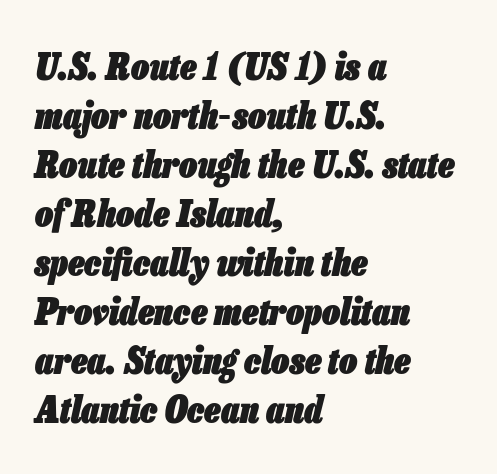
{"italic": "yes", "lean": "right", "slant_degrees": 13, "bold": "yes", "weight": "heavy", "width": "condensed", "stroke_contrast": "low", "x_height": "medium", "monospaced": "no", "underline": "no", "align": "left", "line_spacing": "normal", "line_spacing_ratio": 1.36, "letter_spacing": "normal", "letter_spacing_em": 0.0, "glyph_px": 36}
